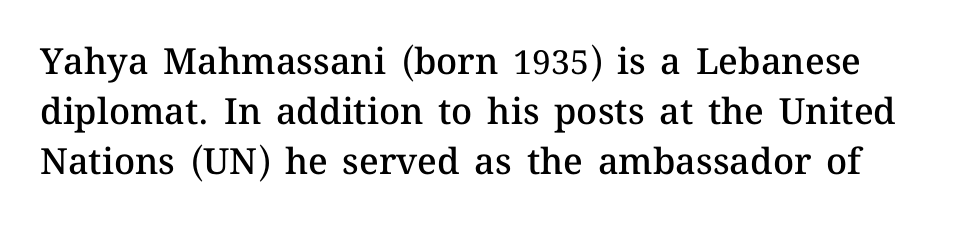
The image shows 36 px semibold type, upright; set normal line spacing (1.39x), normal letter spacing, not underlined; medium stroke contrast and a medium x-height.
